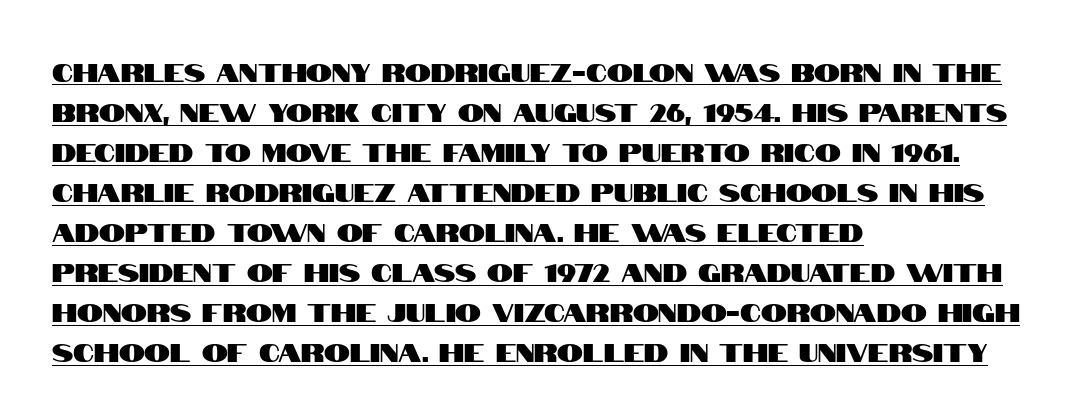
The image shows 26 px text type, upright; set left-aligned, normal line spacing (1.54x), normal letter spacing, underlined.
